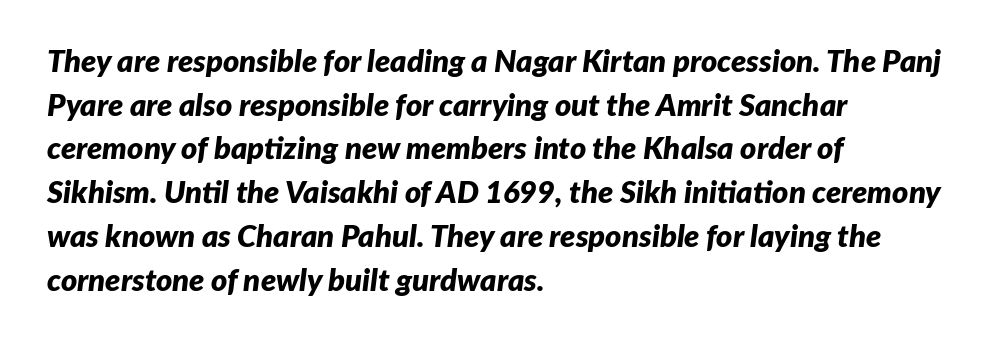
{"italic": "yes", "lean": "right", "slant_degrees": 7, "bold": "yes", "weight": "bold", "width": "normal", "stroke_contrast": "low", "x_height": "medium", "monospaced": "no", "underline": "no", "align": "left", "line_spacing": "normal", "line_spacing_ratio": 1.41, "letter_spacing": "normal", "letter_spacing_em": 0.0, "glyph_px": 31}
